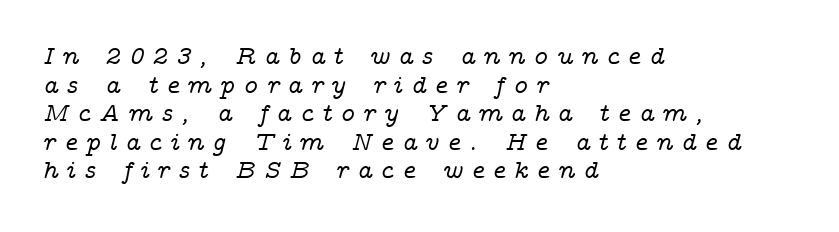
Q: Is the text italic (slanted)? A: Yes, it leans right by about 14 degrees.
Q: Is the text underlined? A: No.
Q: How is the paragraph aligned? A: Left-aligned.
Q: Is the spacing between letters normal or unusually wide? A: Unusually wide.
Q: Is the spacing between lines tight, normal or loose? A: Tight.
